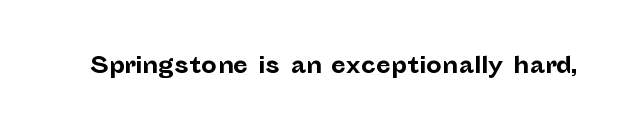
{"italic": "no", "bold": "yes", "underline": "no", "letter_spacing": "normal", "letter_spacing_em": 0.0, "glyph_px": 22}
